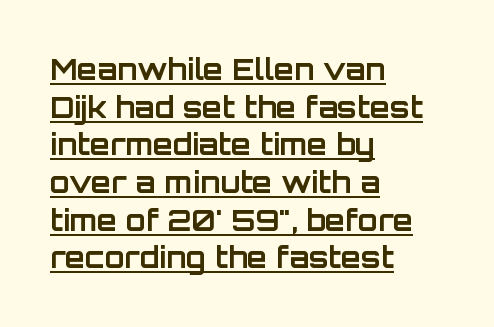
Each letter keeps its own natural width here, so spacing adapts to shape. Weight: bold. Default kerning and tracking; the words read as compact shapes. Does the leading feel generous? No, just average. Compared with a centered layout, this one pins lines to the left instead. Honestly, the underline is the first thing you notice here.
